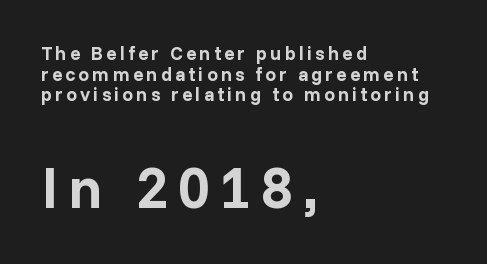
Q: Is the text bold? A: Yes.
Q: Is the text italic (slanted)? A: No, it is upright.
Q: Is the typeface a serif or a sans-serif typeface? A: Sans-serif.
Q: Is the text underlined? A: No.
Q: How is the paragraph aligned? A: Left-aligned.
Q: Is the spacing between lines tight, normal or loose? A: Tight.
Q: Which block of text is set in a larger size, the first (top) or the second (bottom)? A: The second (bottom) one.
Q: Width (condensed, normal, or wide)? A: Normal.
Q: Stroke contrast? A: Low.
Q: x-height? A: Medium.
Q: Monospaced? A: No.
